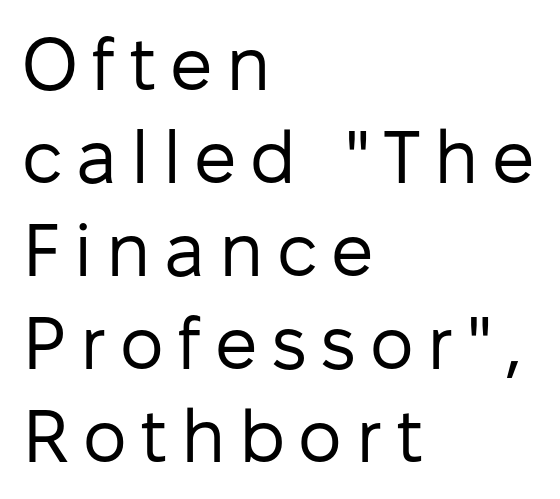
The image shows 75 px regular-weight sans-serif type, upright; set left-aligned, line spacing 1.24x, not underlined; low stroke contrast and a medium x-height.
